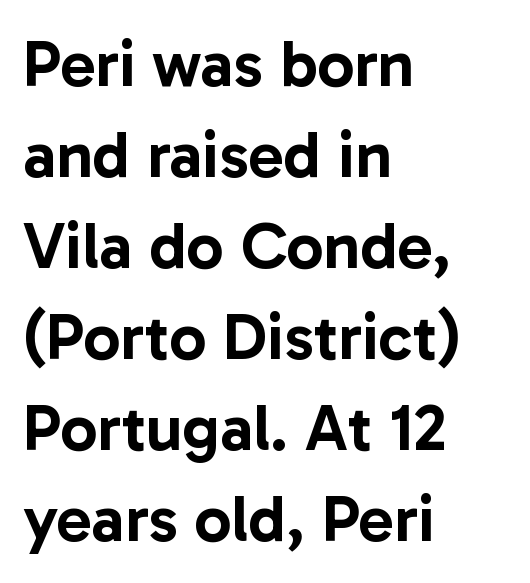
Q: Is the text italic (slanted)? A: No, it is upright.
Q: Is the typeface a serif or a sans-serif typeface? A: Sans-serif.
Q: Is the text underlined? A: No.
Q: How is the paragraph aligned? A: Left-aligned.
Q: Is the spacing between letters normal or unusually wide? A: Normal.
Q: Is the spacing between lines tight, normal or loose? A: Normal.
Q: Width (condensed, normal, or wide)? A: Normal.
Q: Stroke contrast? A: Low.
Q: x-height? A: Medium.
Q: Monospaced? A: No.
